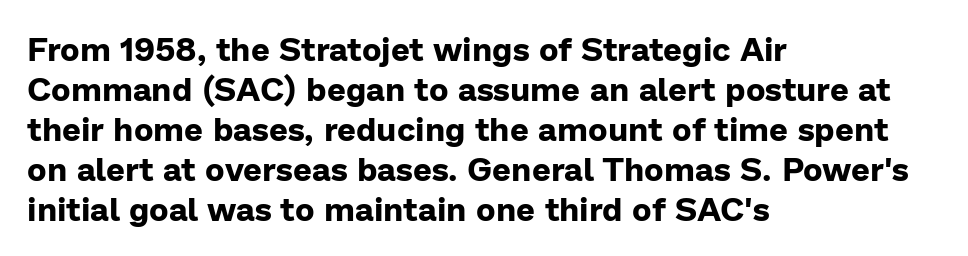
Is the type bold? Yes — the strokes are clearly thick and heavy. Each line starts at the same left margin while the right side varies. This rendering leaves character spacing at its baseline value. Rule under the text: the space is simply empty.
